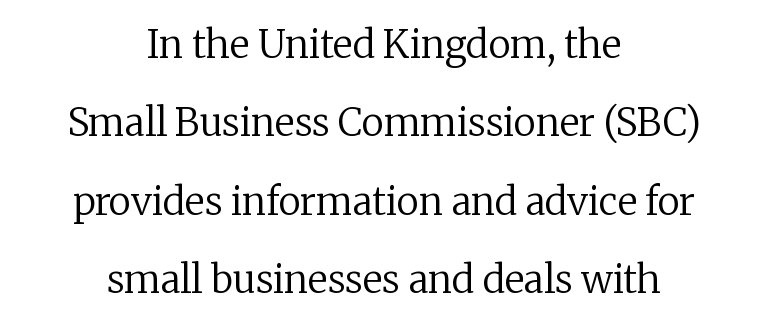
The image shows 38 px regular-weight serif type, upright; set centered, loose line spacing (2.06x), normal letter spacing, not underlined; low stroke contrast and a medium x-height.
